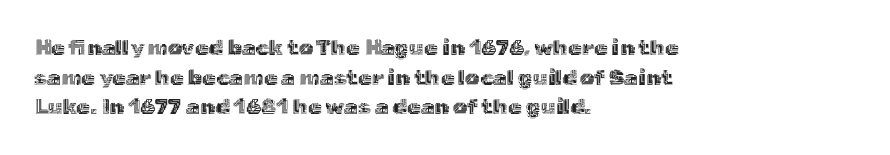
Q: Is the text italic (slanted)? A: No, it is upright.
Q: Is the text underlined? A: No.
Q: How is the paragraph aligned? A: Left-aligned.
Q: Is the spacing between letters normal or unusually wide? A: Normal.
Q: Is the spacing between lines tight, normal or loose? A: Normal.
